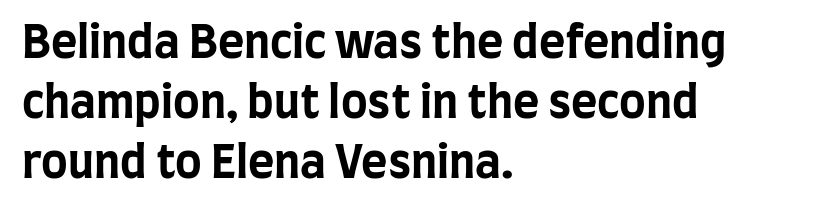
The image shows 45 px bold, condensed sans-serif type, upright; set left-aligned, normal line spacing (1.33x), normal letter spacing, not underlined; low stroke contrast and a large x-height.
